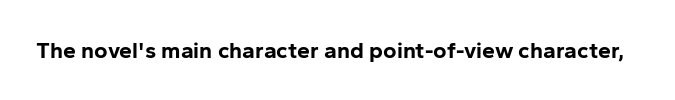
Q: Is the text bold? A: Yes.
Q: Is the text italic (slanted)? A: No, it is upright.
Q: Is the text underlined? A: No.
Q: Is the spacing between letters normal or unusually wide? A: Normal.
